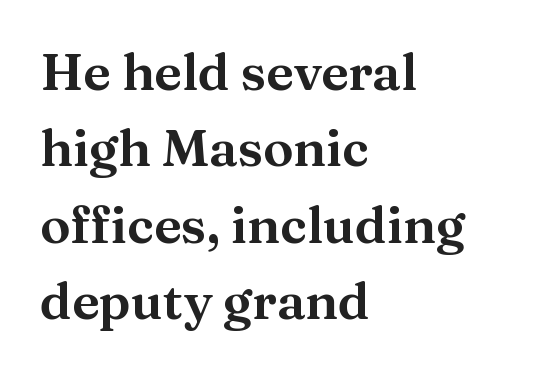
Honestly, there is no underline to notice here at all. Vertical strokes here are truly vertical. Line spacing here is normal. Tracking here is standard; glyphs follow each other at the usual distance.
